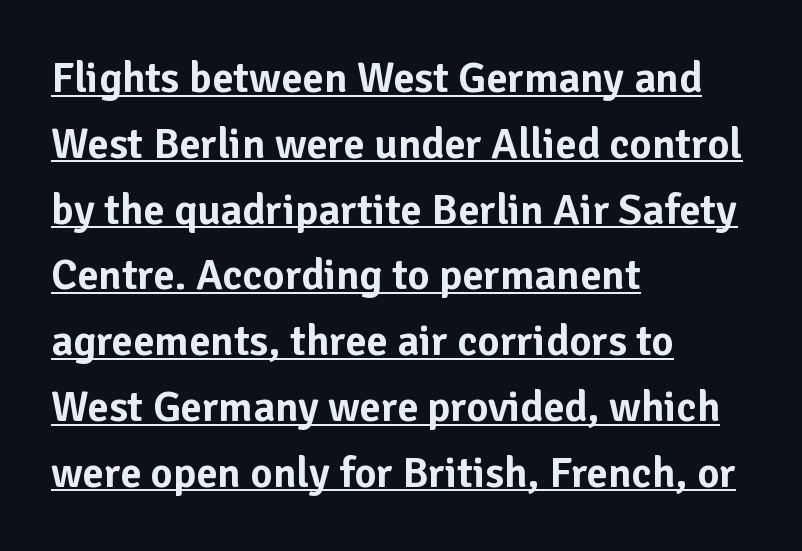
This is the regular roman posture of the typeface. Like a heading marked for emphasis, these lines bear an underscore. Layout note: lines flush left. Varying glyph widths throughout — classic text-font behaviour.
